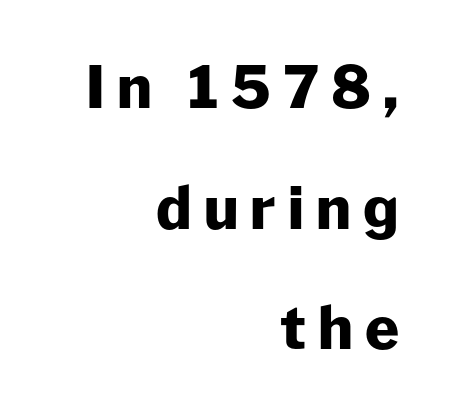
How are the letters spaced? Widely, with obvious added tracking. The text block is weighted toward the right margin, trailing off unevenly leftward. The designer dialed line spacing up above the default. You'd pick this weight for a headline — it's a proper bold. The rendering uses natural spacing where letterforms have individual widths.
